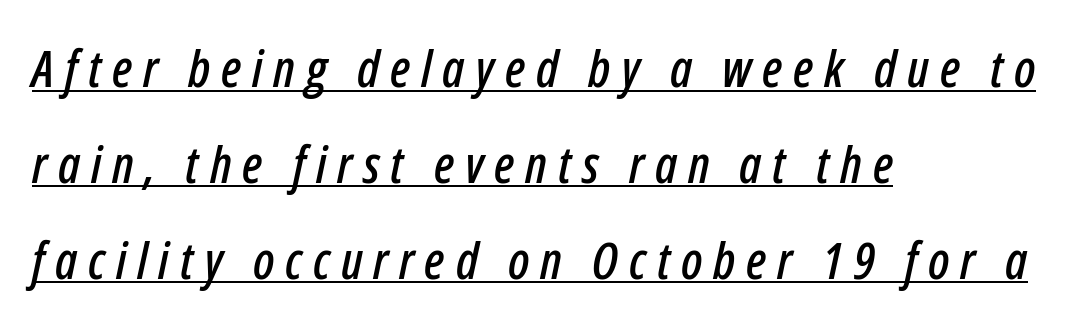
Each line of the rendering has a horizontal stroke beneath the glyphs. Casual observation: everything's shoved over to the left. Is the letter spacing exaggerated? Yes — the characters are pushed far apart. Every character sits at an angle, as italics do. These lines are rendered in a variable-pitch font.
